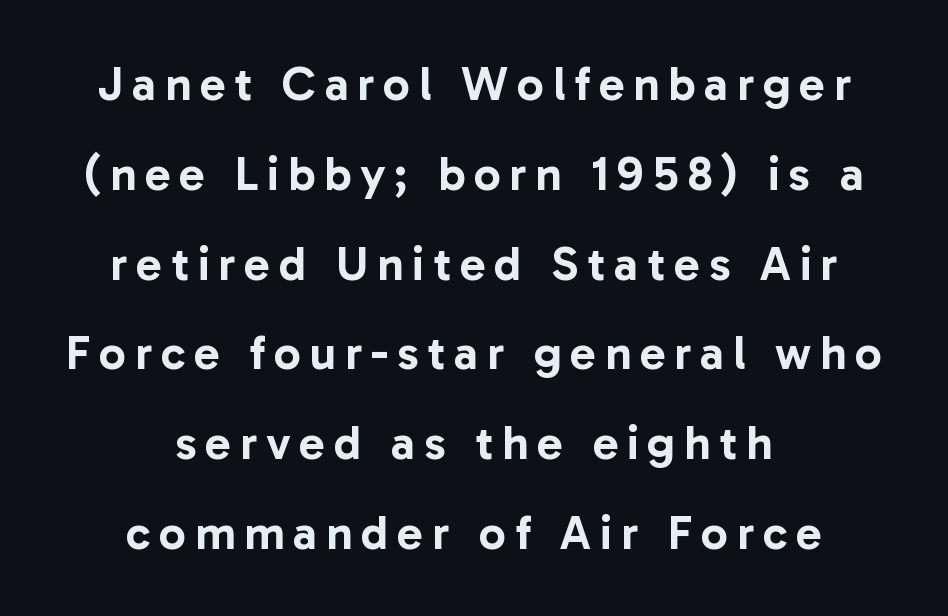
{"serif": "no", "italic": "no", "width": "normal", "stroke_contrast": "low", "x_height": "medium", "monospaced": "no", "underline": "no", "align": "center", "line_spacing_ratio": 1.87, "glyph_px": 48}
